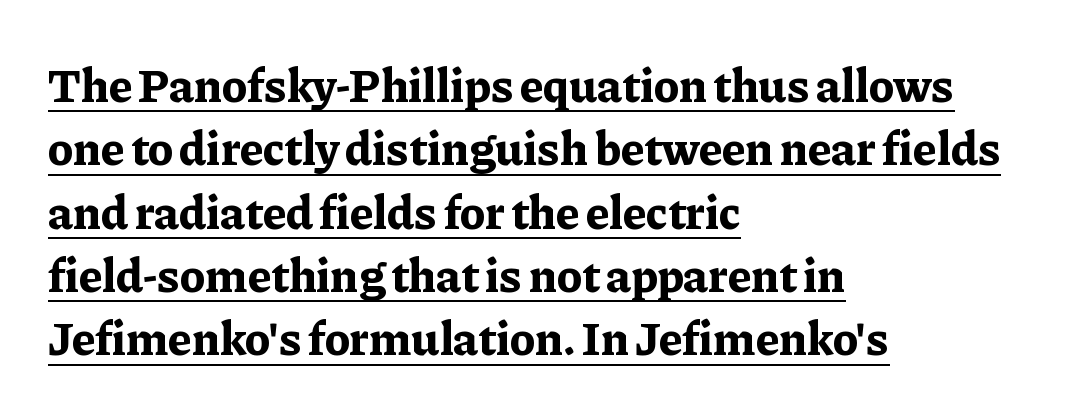
Q: Is the text bold? A: Yes.
Q: Is the text italic (slanted)? A: No, it is upright.
Q: Is the typeface a serif or a sans-serif typeface? A: Serif.
Q: Is the text underlined? A: Yes.
Q: How is the paragraph aligned? A: Left-aligned.
Q: Is the spacing between letters normal or unusually wide? A: Normal.
Q: Is the spacing between lines tight, normal or loose? A: Normal.
Q: Width (condensed, normal, or wide)? A: Normal.
Q: Stroke contrast? A: Low.
Q: x-height? A: Medium.
Q: Monospaced? A: No.
